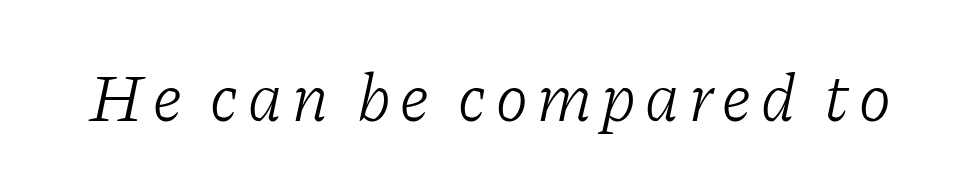
Here the designer chose a conventional face with non-uniform glyph widths. In terms of letterform style, serifs are clearly present. The space beneath each line is pristine and unruled. Style check: oblique. This reads as an unemphasized weight, regular at the heaviest.
